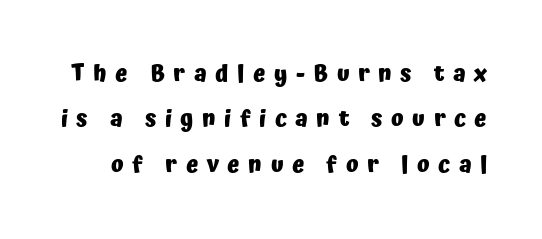
{"italic": "no", "bold": "yes", "underline": "no", "line_spacing": "loose", "line_spacing_ratio": 1.97, "letter_spacing": "wide", "letter_spacing_em": 0.37, "glyph_px": 23}
